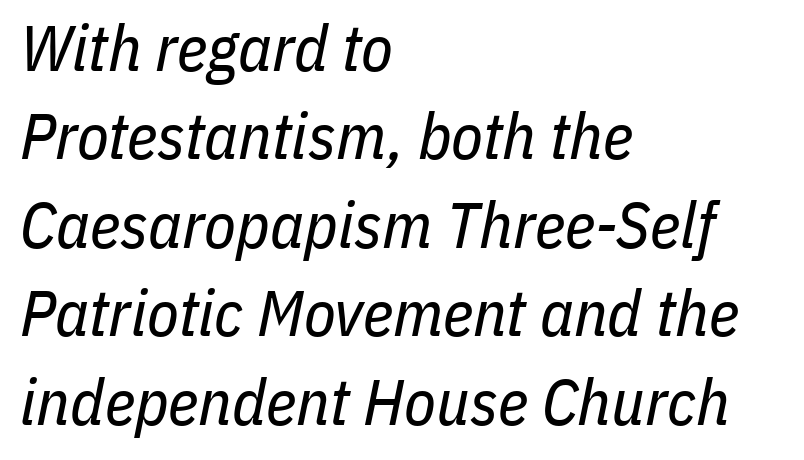
{"italic": "yes", "lean": "right", "slant_degrees": 11, "bold": "no", "weight": "regular", "width": "condensed", "stroke_contrast": "low", "x_height": "medium", "monospaced": "no", "underline": "no", "align": "left", "line_spacing": "normal", "line_spacing_ratio": 1.36, "letter_spacing": "normal", "letter_spacing_em": 0.0, "glyph_px": 65}
